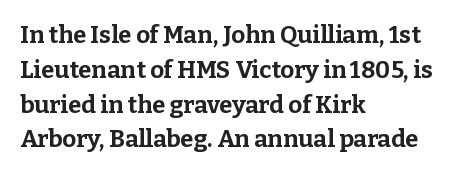
Q: Is the text bold? A: Yes.
Q: Is the text italic (slanted)? A: No, it is upright.
Q: Is the text underlined? A: No.
Q: How is the paragraph aligned? A: Left-aligned.
Q: Is the spacing between letters normal or unusually wide? A: Normal.
Q: Is the spacing between lines tight, normal or loose? A: Normal.
